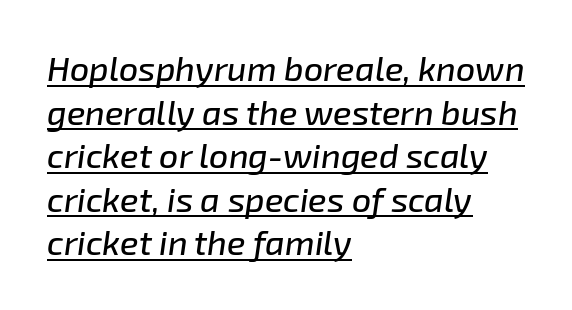
The image shows 34 px text type, italic (leaning right); set left-aligned, normal line spacing (1.28x), normal letter spacing, underlined; low stroke contrast and a medium x-height.
